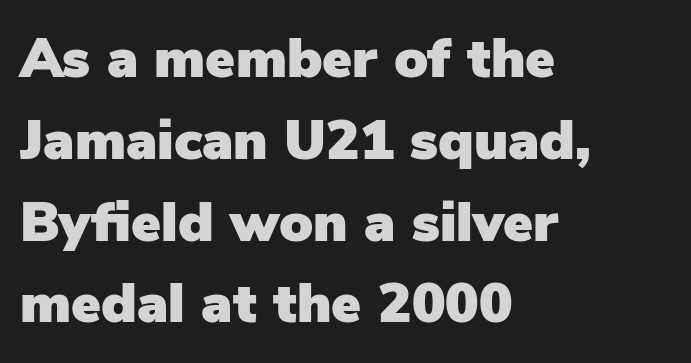
The type family on display is of the sans-serif kind. Italic: no, the glyphs are upright roman. Every row of glyphs begins at an identical x-position on the left. This rendering leaves character spacing at its baseline value.
